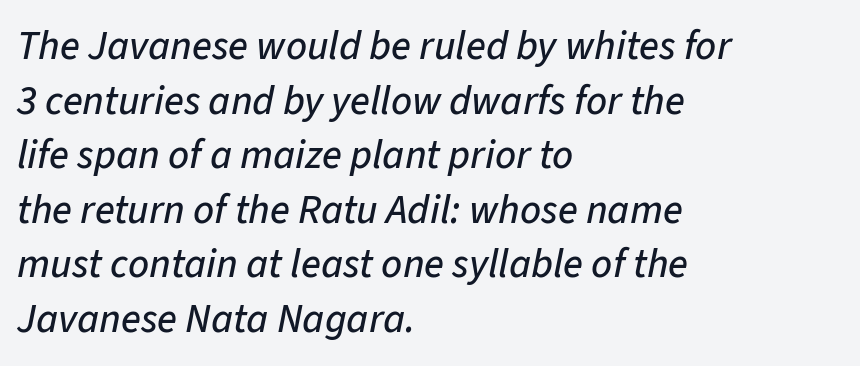
This rendering leaves character spacing at its baseline value. Rendered with sloped, italic letterforms. The baseline area is clear. Proportional: the letters do not fall into vertical columns.
